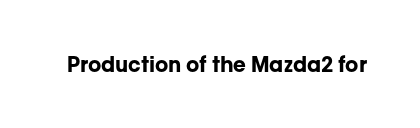
The letterforms sit shoulder to shoulder at normal distance. These lines were composed using upright roman letters. Check the space under the baseline: it is left empty. The sample has been set heavy, in full bold.
